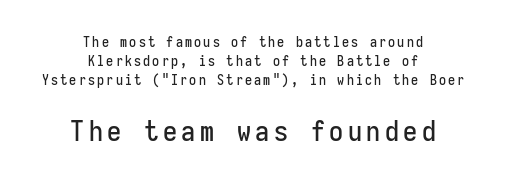
{"serif": "no", "italic": "no", "width": "condensed", "stroke_contrast": "low", "x_height": "medium", "monospaced": "yes", "underline": "no", "align": "center", "line_spacing": "normal", "line_spacing_ratio": 1.36, "larger_block": "second", "size_ratio": 2.0, "glyph_px": 28}
